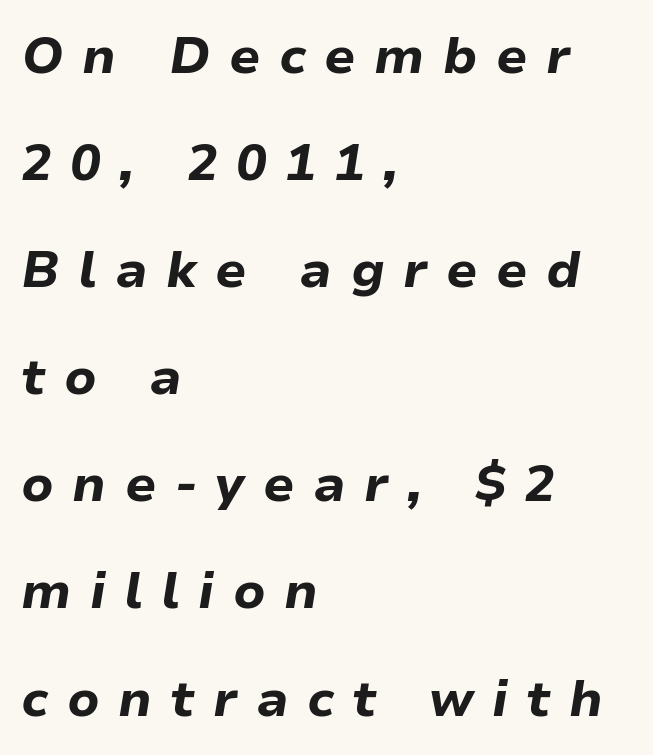
The image shows 51 px bold type, italic (leaning right); set left-aligned, loose line spacing (2.1x), unusually wide letter spacing (+0.36 em), not underlined; low stroke contrast and a medium x-height.
